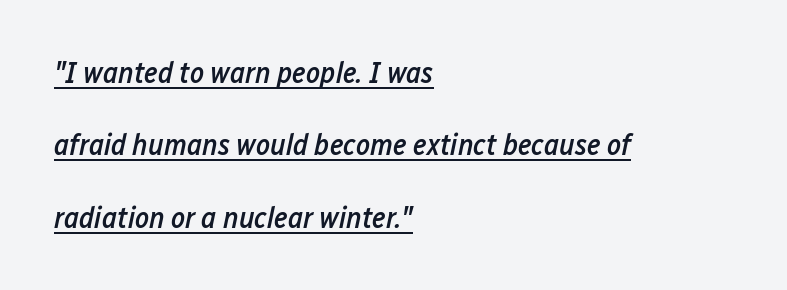
{"italic": "yes", "lean": "right", "slant_degrees": 12, "bold": "semi", "weight": "semibold", "width": "condensed", "stroke_contrast": "low", "x_height": "medium", "monospaced": "no", "underline": "yes", "align": "left", "line_spacing": "loose", "line_spacing_ratio": 2.41, "letter_spacing": "normal", "letter_spacing_em": 0.0, "glyph_px": 30}
